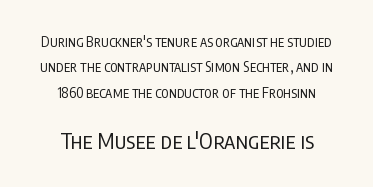
Q: Is the text bold? A: No.
Q: Is the text italic (slanted)? A: No, it is upright.
Q: Is the text underlined? A: No.
Q: How is the paragraph aligned? A: Centered.
Q: Is the spacing between letters normal or unusually wide? A: Normal.
Q: Which block of text is set in a larger size, the first (top) or the second (bottom)? A: The second (bottom) one.
